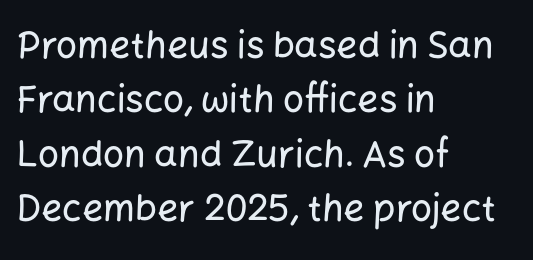
Q: Is the text italic (slanted)? A: No, it is upright.
Q: Is the typeface a serif or a sans-serif typeface? A: Sans-serif.
Q: Is the text underlined? A: No.
Q: How is the paragraph aligned? A: Left-aligned.
Q: Is the spacing between letters normal or unusually wide? A: Normal.
Q: Is the spacing between lines tight, normal or loose? A: Normal.
Q: Width (condensed, normal, or wide)? A: Normal.
Q: Stroke contrast? A: Low.
Q: x-height? A: Medium.
Q: Monospaced? A: No.
